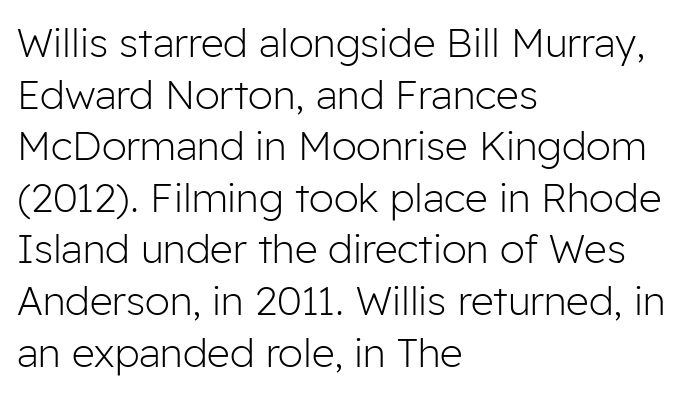
Regarding leading, the lines here are spaced in the standard way. Check the space under the baseline: it is left empty. Alignment: flush left. The text was rendered using a sans face with plain stroke endings.
